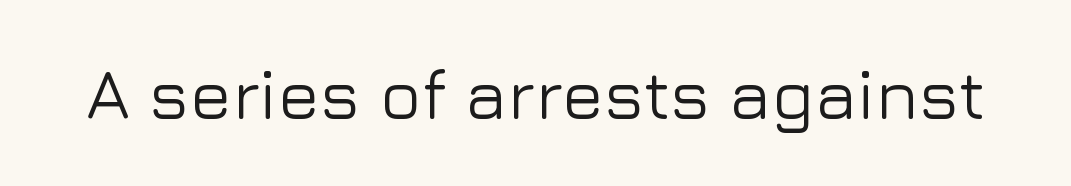
The passage shown is not underscored anywhere. A typesetter would call this proportional, since set widths differ per character. No italicization has been applied; the sample stays upright. The face used here is rendered with its standard letterfit. Classification — sans serif.
